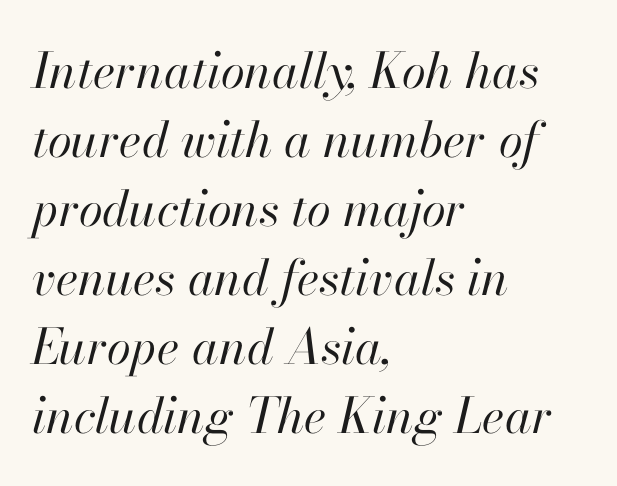
A typesetter would call this leading conventional body-copy spacing. How are the letters spaced? Ordinarily, with no added tracking. Nothing heavy about these letters — not bold at all. This rendering uses left alignment, leaving the right contour irregular.
